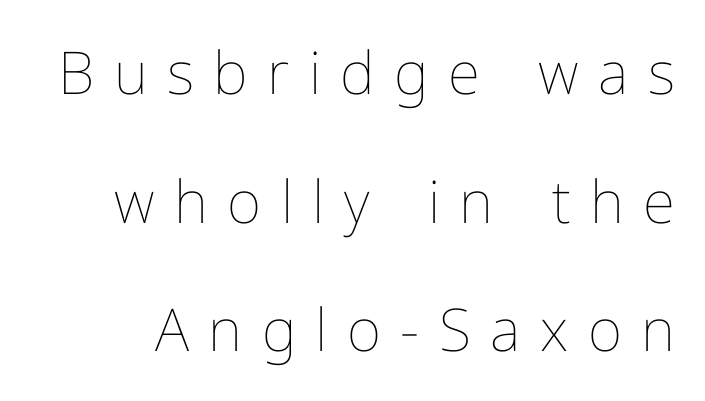
The image shows 59 px thin type, upright; set loose line spacing (2.18x), unusually wide letter spacing (+0.33 em), not underlined; low stroke contrast and a medium x-height.
